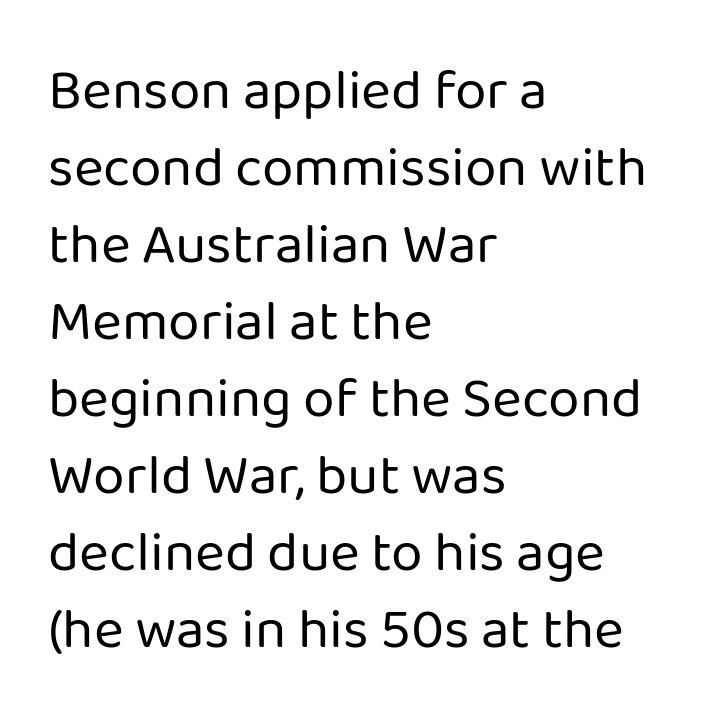
Is there much room between lines? A standard amount, neither cramped nor airy. Posture: vertical. Character widths vary here, with narrow letters taking less room than wide ones. The font family rendered here belongs to the sans-serif group. These lines keep a tight, regular rhythm from letter to letter.
